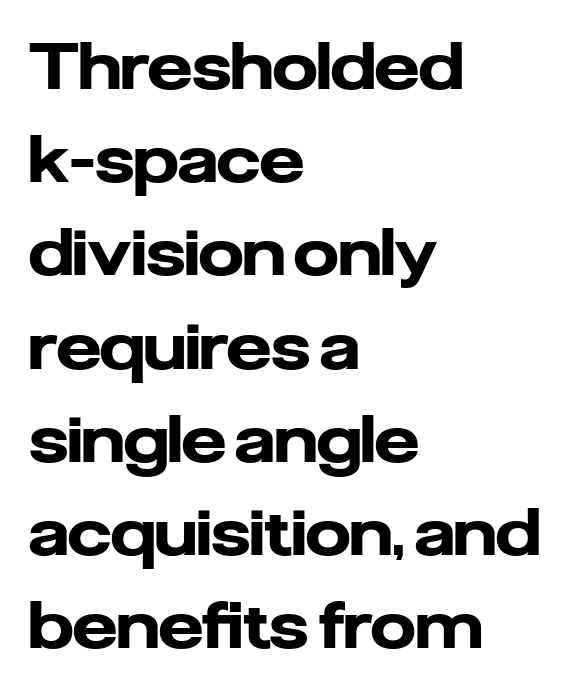
Q: Is the text bold? A: Yes.
Q: Is the text italic (slanted)? A: No, it is upright.
Q: Is the typeface a serif or a sans-serif typeface? A: Sans-serif.
Q: Is the text underlined? A: No.
Q: How is the paragraph aligned? A: Left-aligned.
Q: Is the spacing between letters normal or unusually wide? A: Normal.
Q: Is the spacing between lines tight, normal or loose? A: Normal.
Q: Width (condensed, normal, or wide)? A: Normal.
Q: Stroke contrast? A: Low.
Q: x-height? A: Medium.
Q: Monospaced? A: No.
